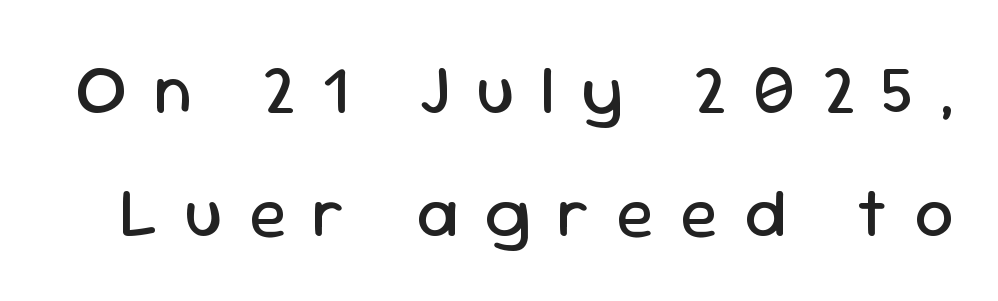
Varying glyph widths throughout — classic text-font behaviour. The letterforms stand isolated, each surrounded by extra space. The axis of the letterforms is exactly vertical. Just letters on the line, the space beneath them empty. Observe the absence of serifs on each vertical stroke in this sample.
